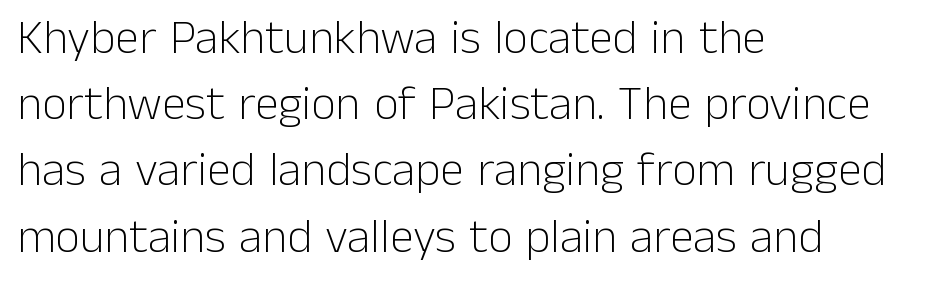
The image shows 48 px light sans-serif type, upright; set left-aligned, normal line spacing (1.38x), normal letter spacing, not underlined; low stroke contrast and a medium x-height.
